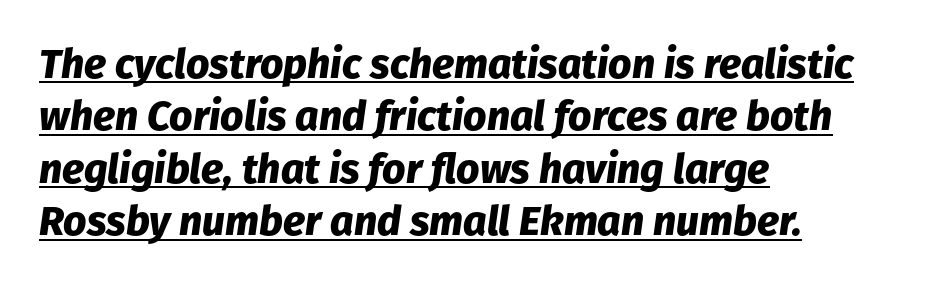
{"italic": "yes", "lean": "right", "slant_degrees": 8, "bold": "yes", "weight": "heavy", "width": "normal", "stroke_contrast": "low", "x_height": "medium", "monospaced": "no", "underline": "yes", "align": "left", "line_spacing": "normal", "line_spacing_ratio": 1.28, "letter_spacing": "normal", "letter_spacing_em": 0.0, "glyph_px": 41}
